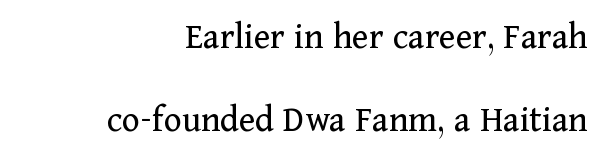
{"serif": "yes", "italic": "no", "bold": "no", "weight": "regular", "width": "normal", "stroke_contrast": "medium", "x_height": "medium", "monospaced": "no", "underline": "no", "align": "right", "line_spacing": "loose", "line_spacing_ratio": 2.19, "letter_spacing": "normal", "letter_spacing_em": 0.0, "glyph_px": 38}
